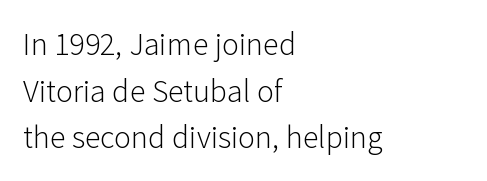
The image shows 32 px light sans-serif type, upright; set left-aligned, normal line spacing (1.46x), normal letter spacing, not underlined; low stroke contrast and a medium x-height.
